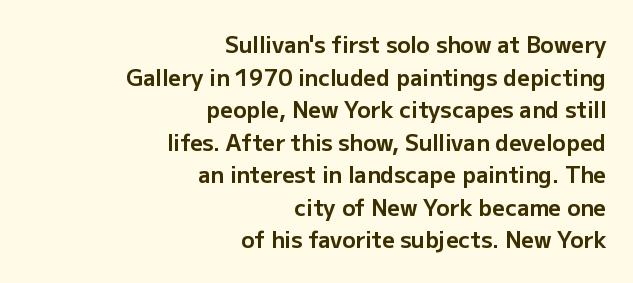
Nothing unusual about the tracking: characters are spaced as the font intends. Quick note: not italic, upright. Reading down the column, the eye jumps a familiar distance to each next line. The typesetting leans heavy: a genuine bold.
